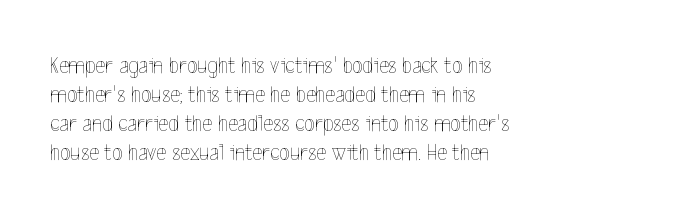
{"italic": "no", "bold": "no", "underline": "no", "align": "left", "line_spacing_ratio": 1.21, "letter_spacing": "normal", "letter_spacing_em": 0.0, "glyph_px": 24}
